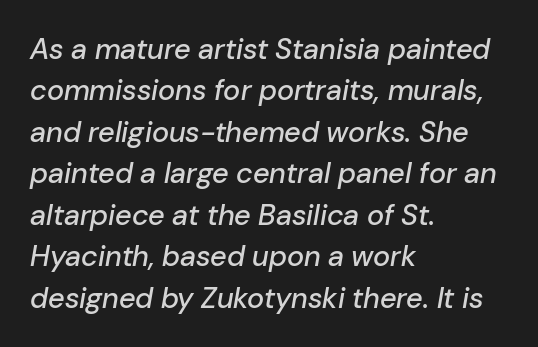
The image shows 29 px text type, italic (leaning right); set left-aligned, normal line spacing (1.43x), normal letter spacing, not underlined; low stroke contrast and a medium x-height.
